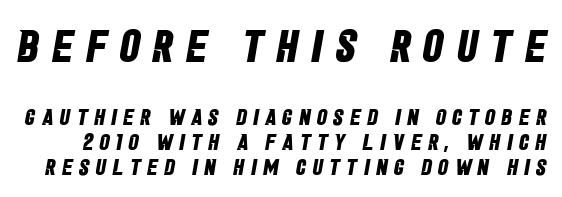
{"serif": "no", "bold": "yes", "weight": "bold", "width": "condensed", "stroke_contrast": "low", "x_height": "large", "monospaced": "no", "underline": "no", "line_spacing": "tight", "line_spacing_ratio": 1.08, "letter_spacing": "wide", "letter_spacing_em": 0.28, "larger_block": "first", "size_ratio": 2.0, "glyph_px": 46}
